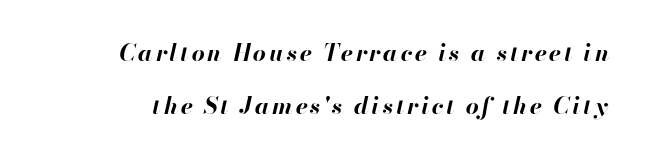
{"italic": "yes", "lean": "right", "slant_degrees": 13, "bold": "yes", "underline": "no", "line_spacing": "loose", "line_spacing_ratio": 2.3, "glyph_px": 23}
